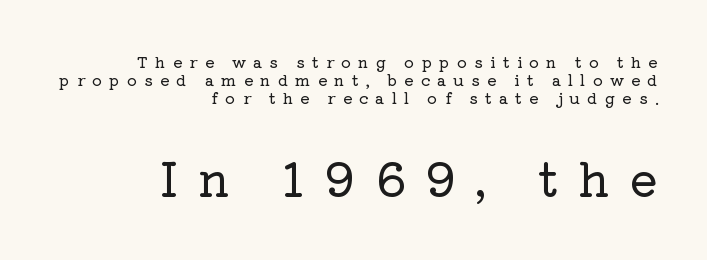
This sample uses expanded letter spacing, leaving extra air between glyphs. This layout puts the modest block above and the oversized block below. Think of a printed novel: that variable character pitch is what you see here. Descenders hang freely into open space. Leading is clearly below the norm, producing a dense column. Note: serifs present on the glyphs.
